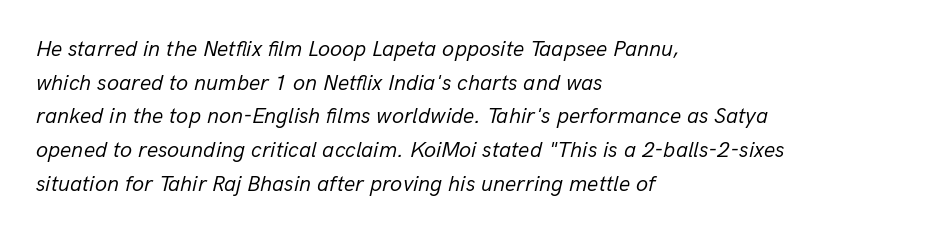
Q: Is the text bold? A: No.
Q: Is the text italic (slanted)? A: Yes, it leans right by about 13 degrees.
Q: Is the text underlined? A: No.
Q: How is the paragraph aligned? A: Left-aligned.
Q: Is the spacing between letters normal or unusually wide? A: Normal.
Q: Is the spacing between lines tight, normal or loose? A: Normal.
